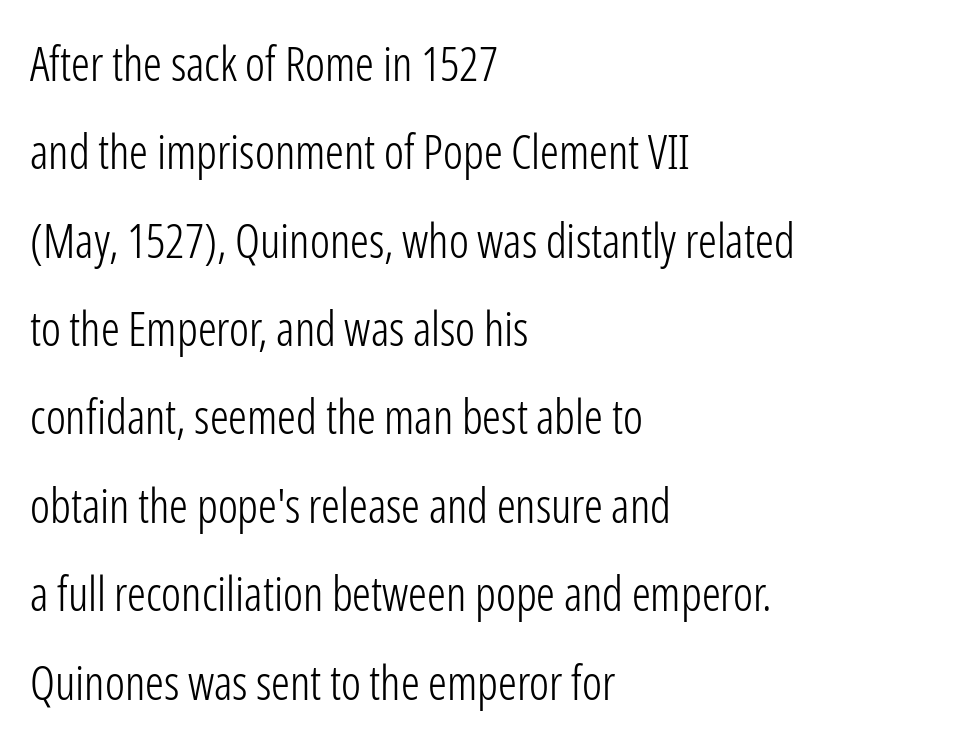
Q: Is the text bold? A: No.
Q: Is the text italic (slanted)? A: No, it is upright.
Q: Is the typeface a serif or a sans-serif typeface? A: Sans-serif.
Q: Is the text underlined? A: No.
Q: How is the paragraph aligned? A: Left-aligned.
Q: Is the spacing between letters normal or unusually wide? A: Normal.
Q: Width (condensed, normal, or wide)? A: Condensed.
Q: Stroke contrast? A: Low.
Q: x-height? A: Medium.
Q: Monospaced? A: No.
